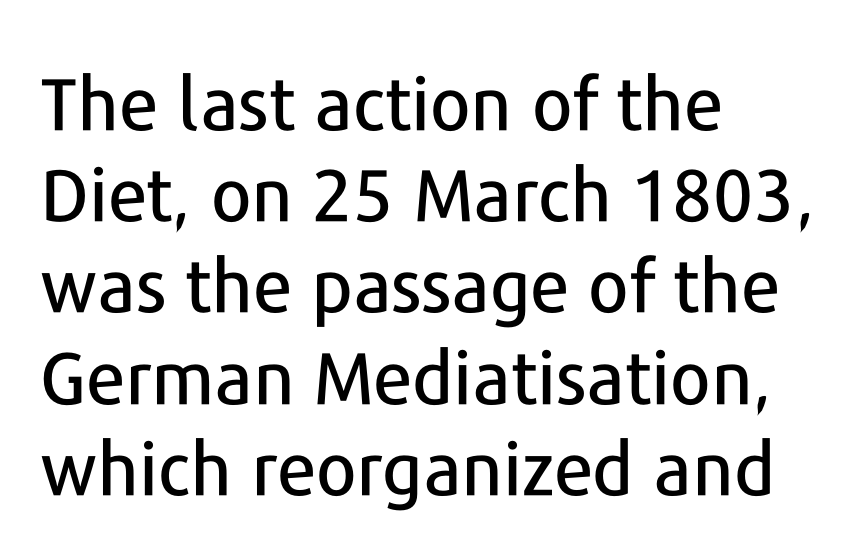
Words appear dense and cohesive because spacing is normal. Here the designer chose a conventional face with non-uniform glyph widths. The typeface chosen for these lines omits serifs. Typeset ragged right — the left edge is the straight one. Is there much room between lines? A standard amount, neither cramped nor airy. The strip under each line holds only bare page.
